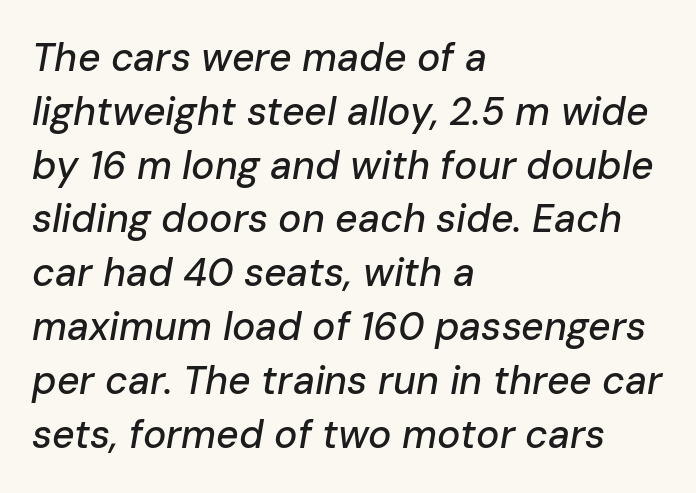
{"italic": "yes", "lean": "right", "slant_degrees": 10, "width": "normal", "stroke_contrast": "low", "x_height": "medium", "monospaced": "no", "underline": "no", "align": "left", "line_spacing": "normal", "line_spacing_ratio": 1.38, "letter_spacing": "normal", "letter_spacing_em": 0.0, "glyph_px": 39}
